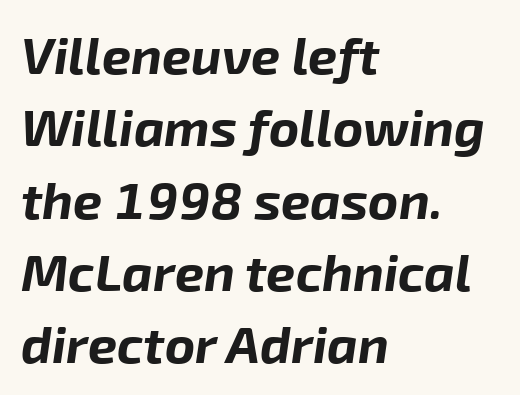
Q: Is the text bold? A: Yes.
Q: Is the text italic (slanted)? A: Yes, it leans right by about 8 degrees.
Q: Is the text underlined? A: No.
Q: How is the paragraph aligned? A: Left-aligned.
Q: Is the spacing between letters normal or unusually wide? A: Normal.
Q: Is the spacing between lines tight, normal or loose? A: Normal.
Q: Width (condensed, normal, or wide)? A: Normal.
Q: Stroke contrast? A: Low.
Q: x-height? A: Medium.
Q: Monospaced? A: No.
